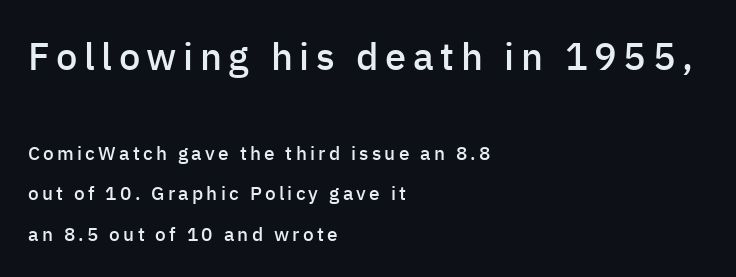
Q: Is the text bold? A: Semi-bold.
Q: Is the text italic (slanted)? A: No, it is upright.
Q: Is the typeface a serif or a sans-serif typeface? A: Sans-serif.
Q: Is the text underlined? A: No.
Q: How is the paragraph aligned? A: Left-aligned.
Q: Is the spacing between lines tight, normal or loose? A: Loose.
Q: Which block of text is set in a larger size, the first (top) or the second (bottom)? A: The first (top) one.
Q: Width (condensed, normal, or wide)? A: Normal.
Q: Stroke contrast? A: Low.
Q: x-height? A: Medium.
Q: Monospaced? A: No.
